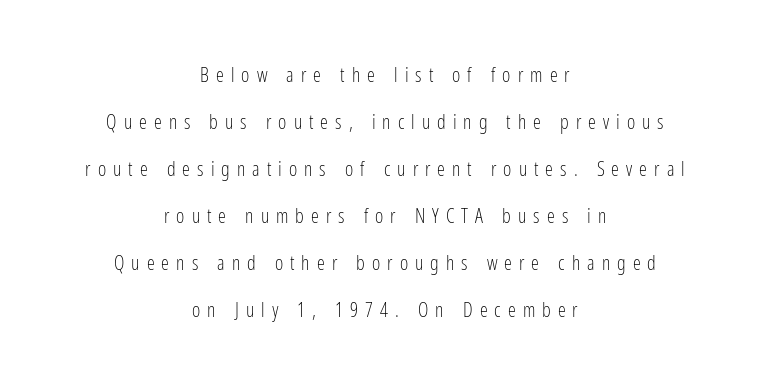
The image shows 20 px text type, upright; set centered, loose line spacing (2.35x), unusually wide letter spacing (+0.35 em), not underlined.
